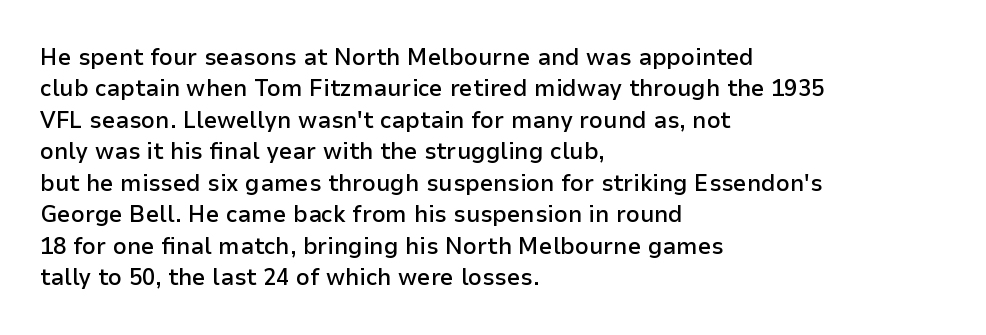
Q: Is the text bold? A: Semi-bold.
Q: Is the text italic (slanted)? A: No, it is upright.
Q: Is the text underlined? A: No.
Q: How is the paragraph aligned? A: Left-aligned.
Q: Is the spacing between letters normal or unusually wide? A: Normal.
Q: Is the spacing between lines tight, normal or loose? A: Normal.
